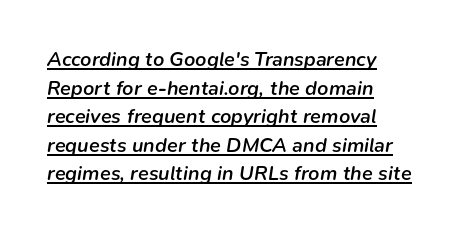
These words are printed semibold, heavier than regular yet not bold. The rag falls on the right side of this text block. Posture: slanted. What decoration does the sample have? An underline.
